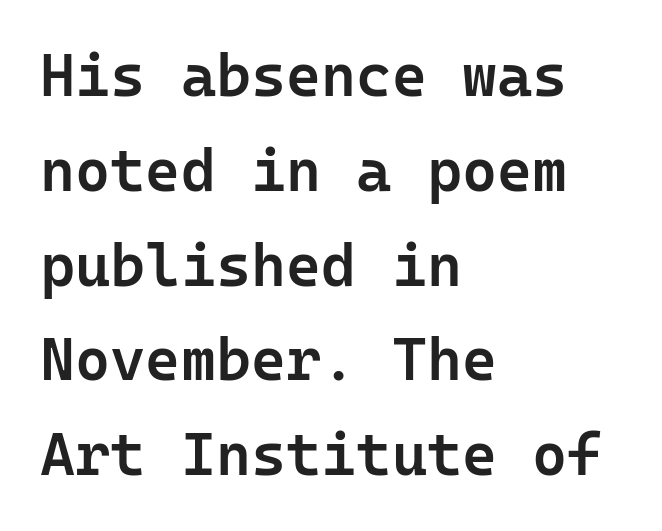
A sans-serif font was chosen for this passage. These lines keep a tight, regular rhythm from letter to letter. Anything drawn beneath the words? Only blank space. A typesetter would call this leading conventional body-copy spacing. The sample has been set in demibold, a notch under bold.
